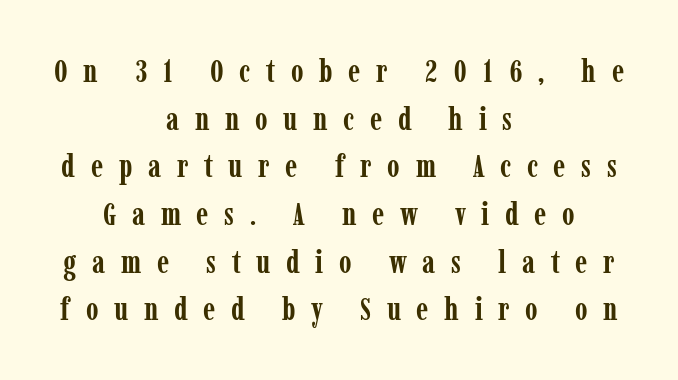
{"serif": "yes", "italic": "no", "bold": "yes", "weight": "semibold", "width": "condensed", "stroke_contrast": "low", "x_height": "medium", "monospaced": "no", "underline": "no", "align": "center", "line_spacing": "normal", "line_spacing_ratio": 1.49, "letter_spacing": "wide", "letter_spacing_em": 0.49, "glyph_px": 32}
